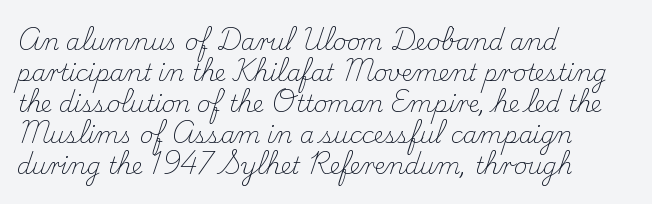
The image shows 23 px text type; set left-aligned, normal line spacing (1.35x), normal letter spacing, not underlined.
